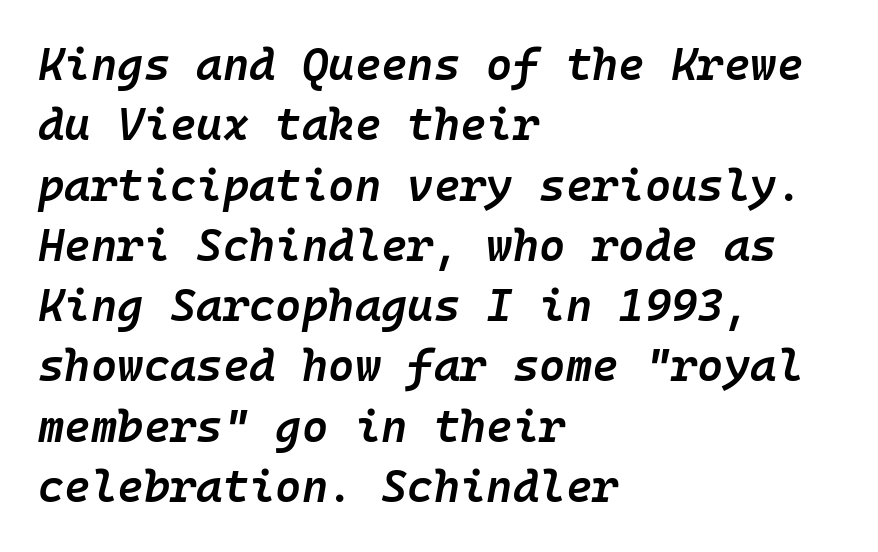
Clear beneath every line of the passage. Tracking here is standard; glyphs follow each other at the usual distance. In terms of posture, this sample is oblique. In terms of leading, this rendering sits right in the middle.
